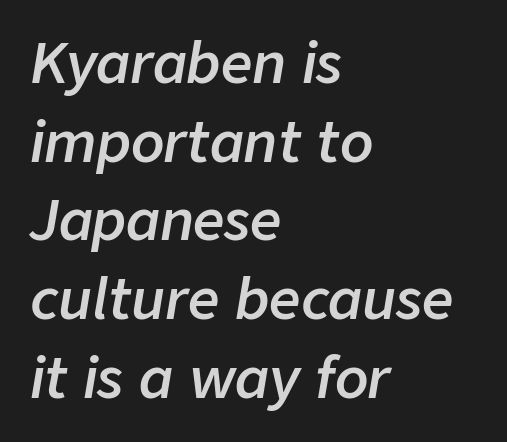
{"italic": "yes", "lean": "right", "slant_degrees": 9, "bold": "semi", "weight": "semibold", "width": "normal", "stroke_contrast": "low", "x_height": "medium", "monospaced": "no", "underline": "no", "align": "left", "line_spacing": "normal", "line_spacing_ratio": 1.43, "letter_spacing": "normal", "letter_spacing_em": 0.0, "glyph_px": 55}
